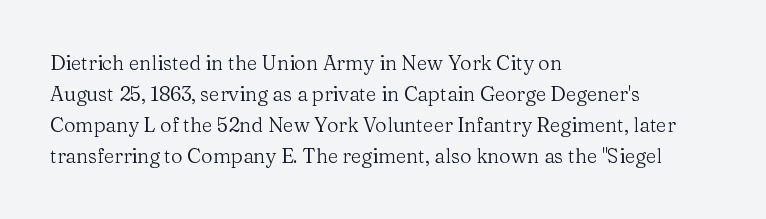
The face looks like a standard text weight, possibly lighter. The type is set solid horizontally, with unmodified tracking. The lettering stays uniformly vertical, giving the passage a roman look. Leading: standard. Casual observation: everything's shoved over to the left.
